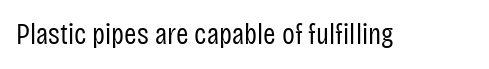
Q: Is the text bold? A: No.
Q: Is the text italic (slanted)? A: No, it is upright.
Q: Is the typeface a serif or a sans-serif typeface? A: Sans-serif.
Q: Is the text underlined? A: No.
Q: Is the spacing between letters normal or unusually wide? A: Normal.
Q: Width (condensed, normal, or wide)? A: Condensed.
Q: Stroke contrast? A: Low.
Q: x-height? A: Large.
Q: Monospaced? A: No.
